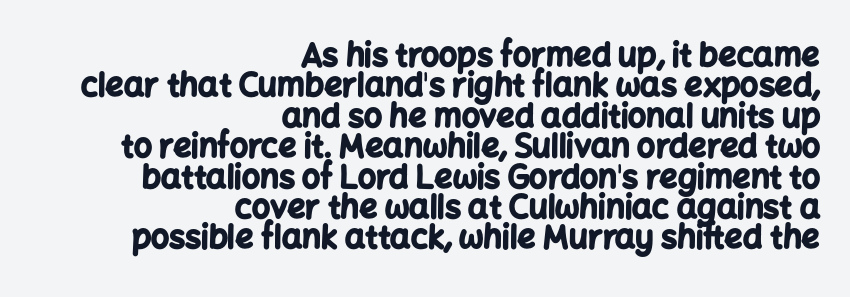
The image shows 32 px bold sans-serif type, upright; set right-aligned, tight line spacing (0.95x), normal letter spacing, not underlined; low stroke contrast and a medium x-height.
